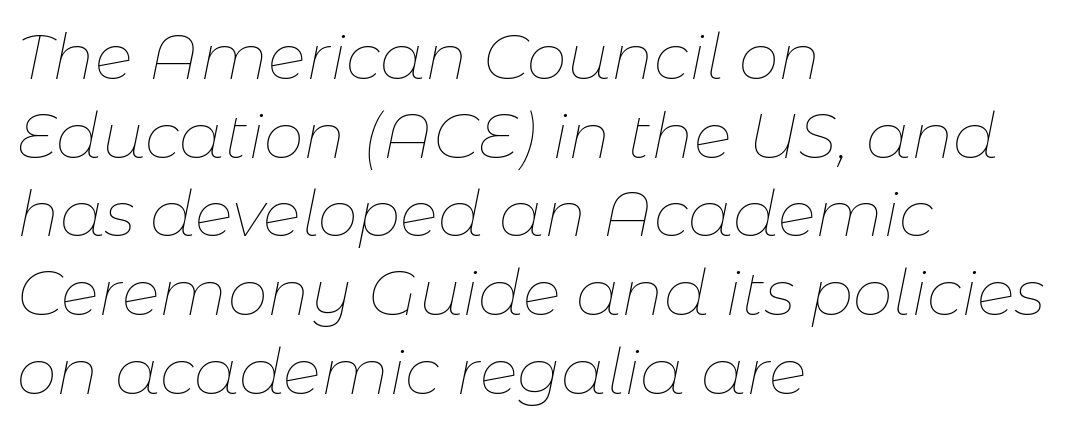
The image shows 64 px thin type, italic (leaning right); set left-aligned, line spacing 1.23x, normal letter spacing, not underlined; low stroke contrast and a medium x-height.
